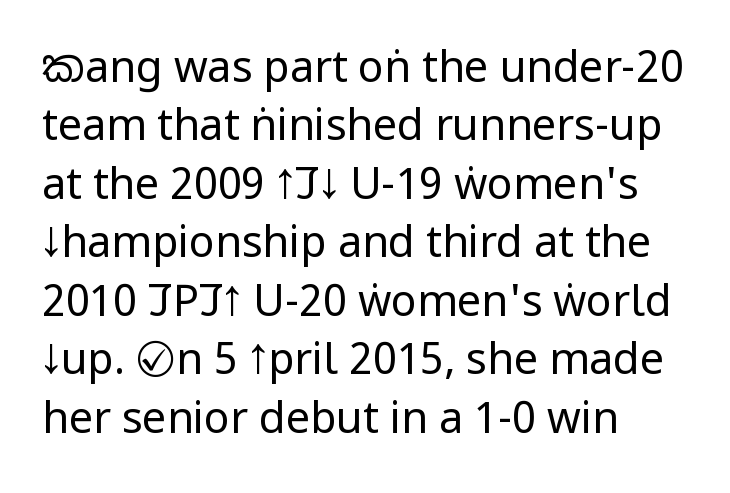
A typesetter would call this proportional, since set widths differ per character. How are the letters spaced? Ordinarily, with no added tracking. Vertical spacing — default. Unbolded letterforms with no extra heft. This rendering uses left alignment, leaving the right contour irregular.
